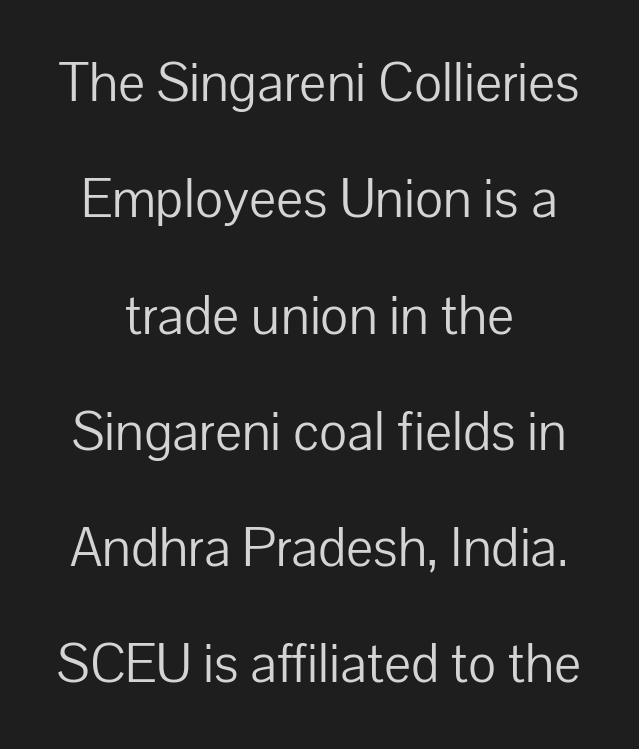
The image shows 57 px light sans-serif type, upright; set centered, loose line spacing (2.04x), normal letter spacing, not underlined; low stroke contrast and a medium x-height.
